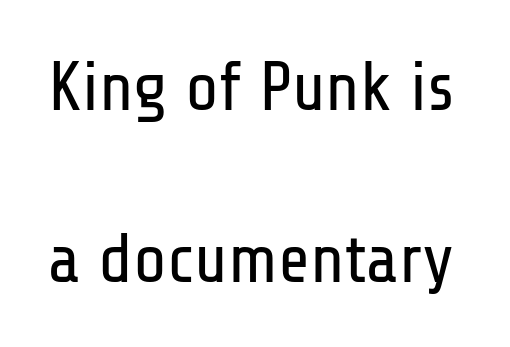
{"serif": "no", "italic": "no", "bold": "no", "weight": "regular", "width": "condensed", "stroke_contrast": "low", "x_height": "medium", "monospaced": "no", "underline": "no", "line_spacing": "loose", "line_spacing_ratio": 2.49, "letter_spacing": "normal", "letter_spacing_em": 0.0, "glyph_px": 69}
